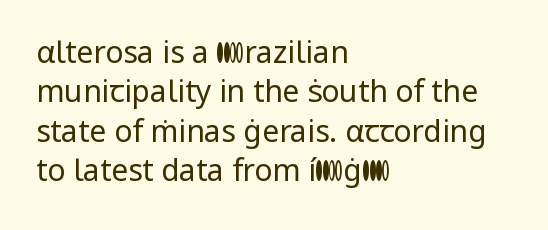
{"serif": "no", "italic": "no", "bold": "no", "weight": "regular", "width": "normal", "stroke_contrast": "low", "x_height": "medium", "monospaced": "no", "underline": "no", "align": "left", "line_spacing": "normal", "line_spacing_ratio": 1.31, "letter_spacing": "normal", "letter_spacing_em": 0.0, "glyph_px": 30}
